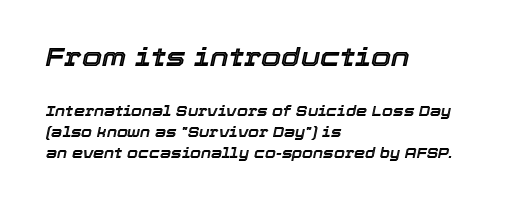
When letters slant like this, we call the style italic. Between one letter and the next there's only the usual sliver of space. The passage shown is not underscored anywhere. The compositor pushed each line to the left boundary. Scale decreases going downward across the two blocks. Regular leading.
